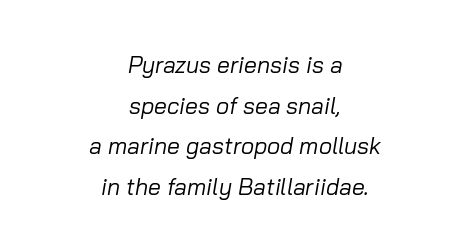
The image shows 23 px text type, italic (leaning right); set centered, line spacing 1.77x, normal letter spacing, not underlined.
